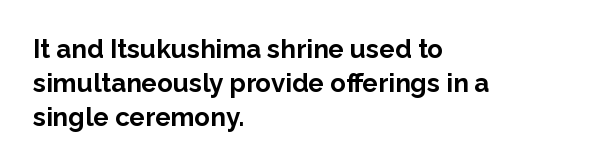
Q: Is the text bold? A: Yes.
Q: Is the text italic (slanted)? A: No, it is upright.
Q: Is the text underlined? A: No.
Q: How is the paragraph aligned? A: Left-aligned.
Q: Is the spacing between letters normal or unusually wide? A: Normal.
Q: Is the spacing between lines tight, normal or loose? A: Normal.
